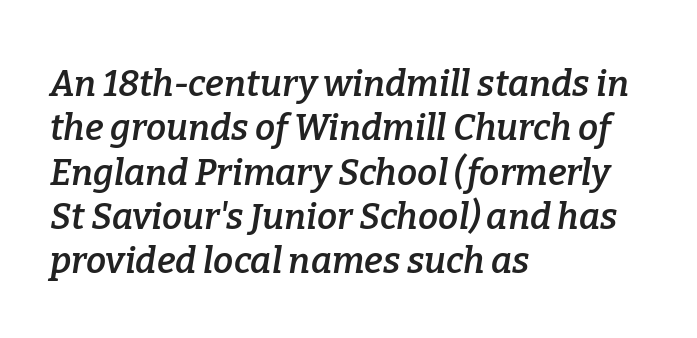
The image shows 36 px semibold serif type, italic (leaning right); set left-aligned, line spacing 1.23x, normal letter spacing, not underlined; low stroke contrast and a medium x-height.
